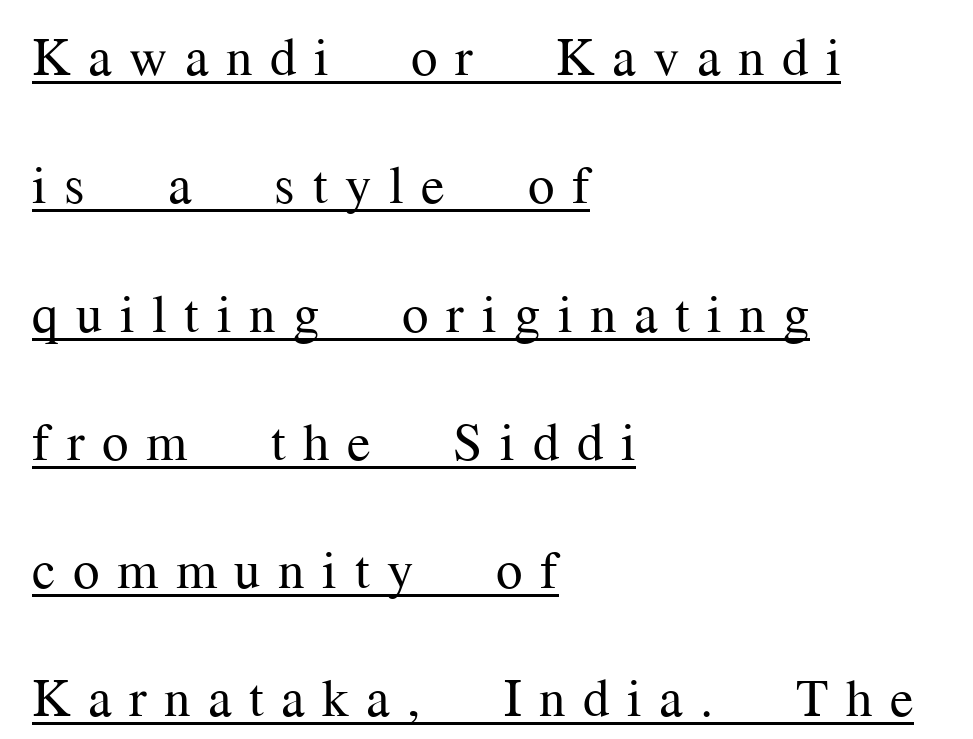
{"serif": "yes", "italic": "no", "bold": "no", "weight": "regular", "width": "normal", "stroke_contrast": "medium", "x_height": "medium", "monospaced": "no", "underline": "yes", "align": "left", "line_spacing": "loose", "line_spacing_ratio": 2.42, "letter_spacing": "wide", "letter_spacing_em": 0.33, "glyph_px": 53}
